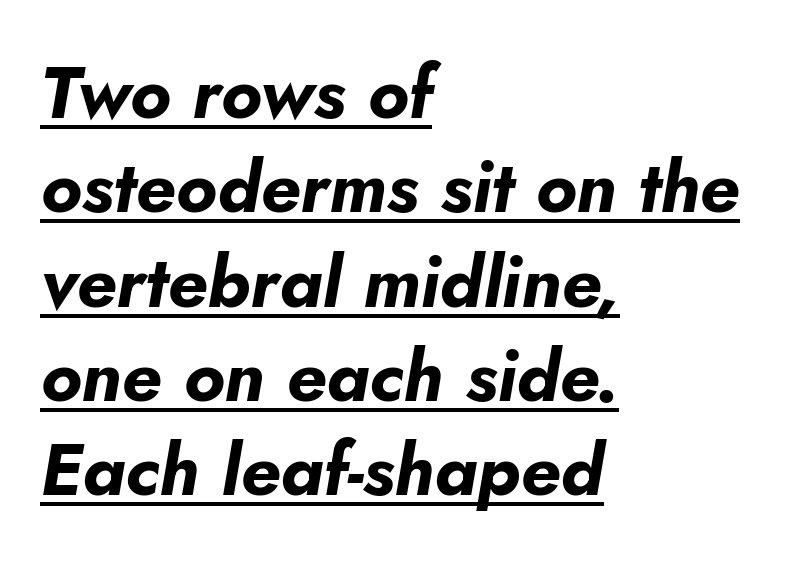
{"italic": "yes", "lean": "right", "slant_degrees": 5, "bold": "yes", "weight": "bold", "width": "normal", "stroke_contrast": "low", "x_height": "small", "monospaced": "no", "underline": "yes", "align": "left", "line_spacing": "normal", "line_spacing_ratio": 1.31, "letter_spacing": "normal", "letter_spacing_em": 0.0, "glyph_px": 72}
